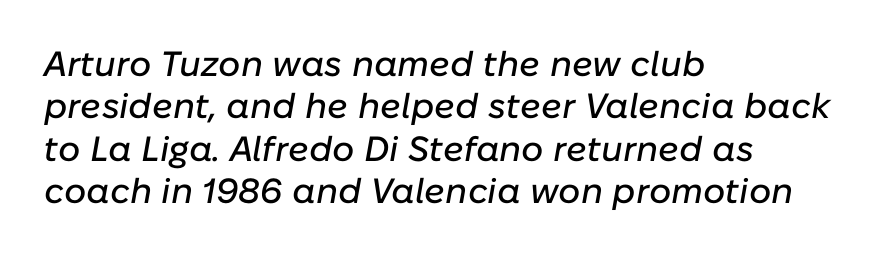
Q: Is the text italic (slanted)? A: Yes, it leans right by about 10 degrees.
Q: Is the text underlined? A: No.
Q: How is the paragraph aligned? A: Left-aligned.
Q: Is the spacing between letters normal or unusually wide? A: Normal.
Q: Width (condensed, normal, or wide)? A: Normal.
Q: Stroke contrast? A: Low.
Q: x-height? A: Medium.
Q: Monospaced? A: No.
